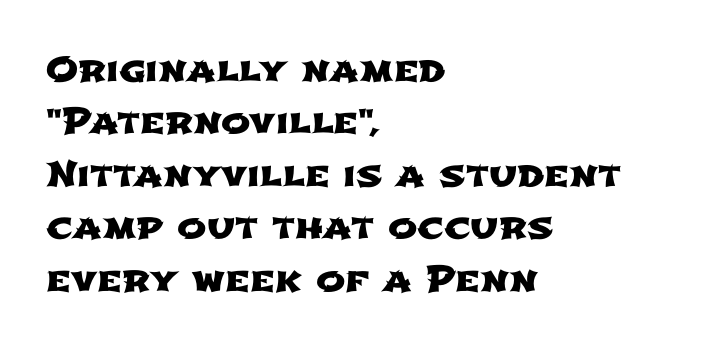
Q: Is the typeface a serif or a sans-serif typeface? A: Sans-serif.
Q: Is the text underlined? A: No.
Q: How is the paragraph aligned? A: Left-aligned.
Q: Is the spacing between letters normal or unusually wide? A: Normal.
Q: Is the spacing between lines tight, normal or loose? A: Normal.
Q: Width (condensed, normal, or wide)? A: Wide.
Q: Stroke contrast? A: Low.
Q: x-height? A: Medium.
Q: Monospaced? A: No.
